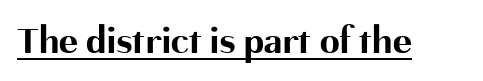
Q: Is the text bold? A: Yes.
Q: Is the text italic (slanted)? A: No, it is upright.
Q: Is the typeface a serif or a sans-serif typeface? A: Sans-serif.
Q: Is the text underlined? A: Yes.
Q: Is the spacing between letters normal or unusually wide? A: Normal.
Q: Width (condensed, normal, or wide)? A: Normal.
Q: Stroke contrast? A: Medium.
Q: x-height? A: Medium.
Q: Monospaced? A: No.
